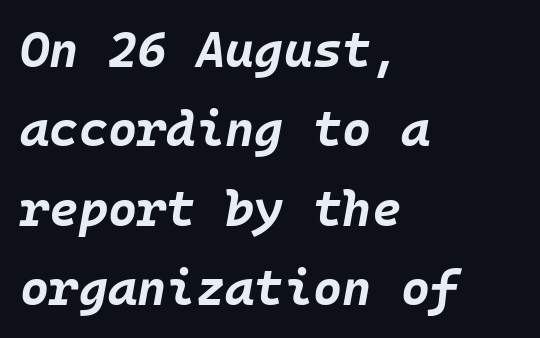
The image shows 50 px bold type, italic (leaning right); set left-aligned, normal line spacing (1.59x), normal letter spacing, not underlined; low stroke contrast and a large x-height.
